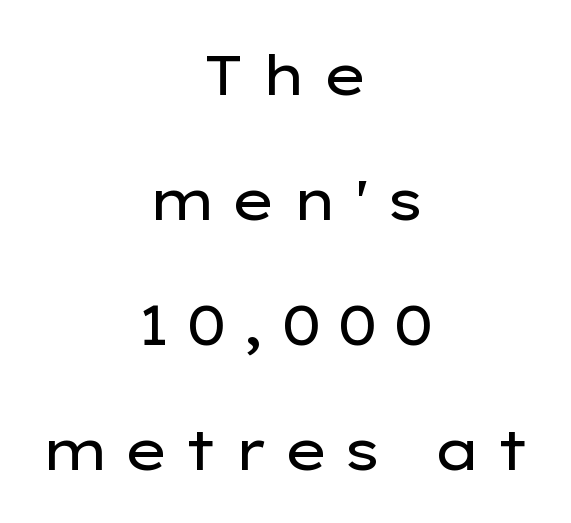
Q: Is the text bold? A: No.
Q: Is the text italic (slanted)? A: No, it is upright.
Q: Is the typeface a serif or a sans-serif typeface? A: Sans-serif.
Q: Is the text underlined? A: No.
Q: How is the paragraph aligned? A: Centered.
Q: Is the spacing between letters normal or unusually wide? A: Unusually wide.
Q: Is the spacing between lines tight, normal or loose? A: Loose.
Q: Width (condensed, normal, or wide)? A: Wide.
Q: Stroke contrast? A: Low.
Q: x-height? A: Medium.
Q: Monospaced? A: No.
